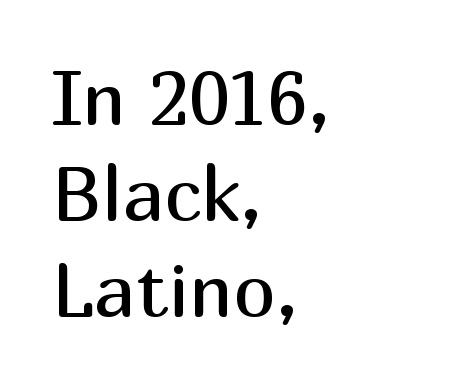
{"serif": "no", "italic": "no", "bold": "no", "weight": "regular", "width": "normal", "stroke_contrast": "medium", "x_height": "medium", "monospaced": "no", "underline": "no", "align": "left", "line_spacing": "normal", "line_spacing_ratio": 1.26, "letter_spacing": "normal", "letter_spacing_em": 0.0, "glyph_px": 76}
